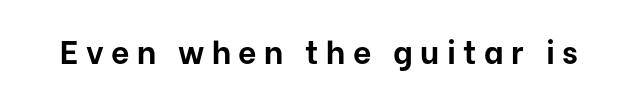
Q: Is the text bold? A: Yes.
Q: Is the text italic (slanted)? A: No, it is upright.
Q: Is the typeface a serif or a sans-serif typeface? A: Sans-serif.
Q: Is the text underlined? A: No.
Q: Is the spacing between letters normal or unusually wide? A: Unusually wide.
Q: Width (condensed, normal, or wide)? A: Normal.
Q: Stroke contrast? A: Low.
Q: x-height? A: Medium.
Q: Monospaced? A: No.
